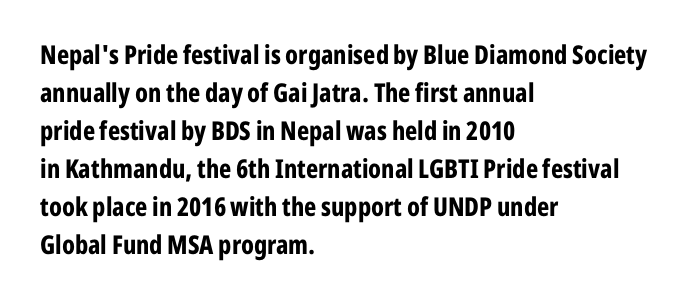
The image shows 26 px bold type, upright; set left-aligned, normal line spacing (1.46x), normal letter spacing, not underlined.
